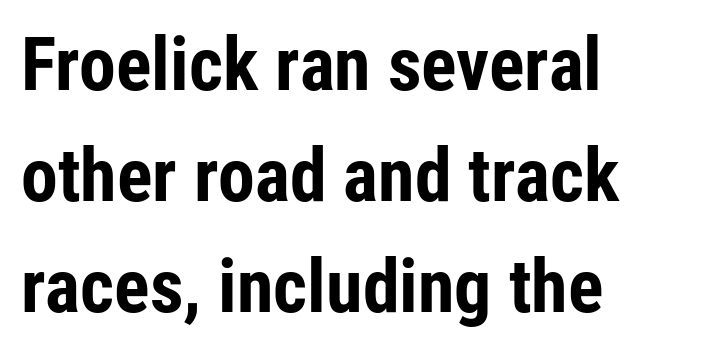
{"serif": "no", "italic": "no", "bold": "yes", "weight": "bold", "width": "condensed", "stroke_contrast": "low", "x_height": "medium", "monospaced": "no", "underline": "no", "align": "left", "line_spacing": "normal", "line_spacing_ratio": 1.5, "letter_spacing": "normal", "letter_spacing_em": 0.0, "glyph_px": 74}
